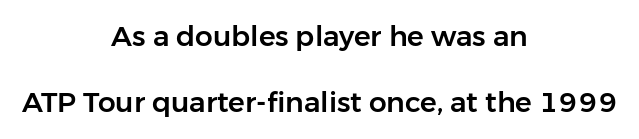
{"serif": "no", "italic": "no", "width": "normal", "stroke_contrast": "low", "x_height": "medium", "monospaced": "no", "underline": "no", "align": "center", "line_spacing": "loose", "line_spacing_ratio": 2.37, "letter_spacing": "normal", "letter_spacing_em": 0.0, "glyph_px": 28}
